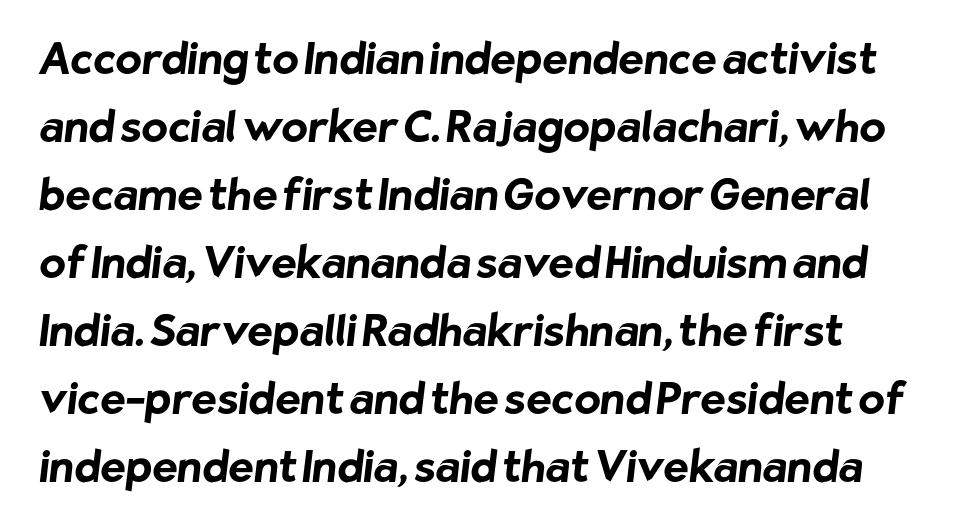
The image shows 43 px bold sans-serif type; set normal line spacing (1.58x), normal letter spacing, not underlined; low stroke contrast and a medium x-height.
